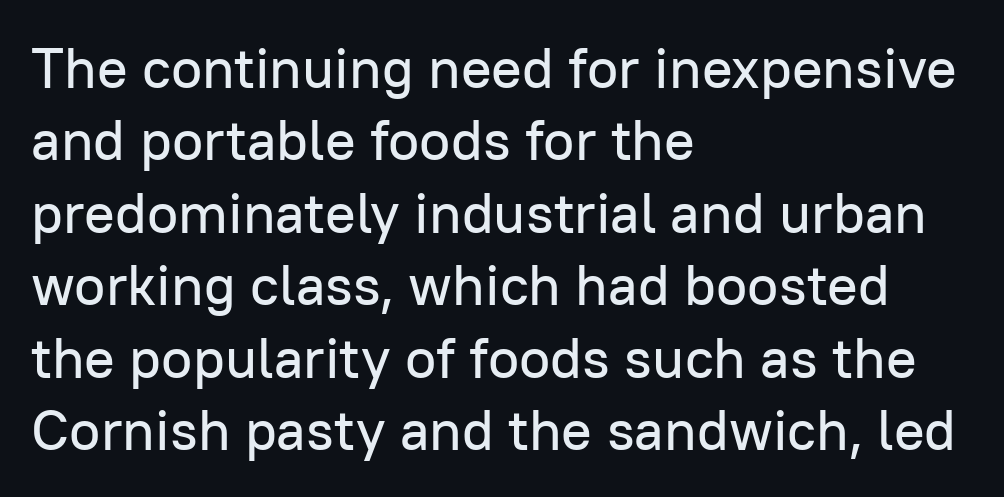
Q: Is the text italic (slanted)? A: No, it is upright.
Q: Is the typeface a serif or a sans-serif typeface? A: Sans-serif.
Q: Is the text underlined? A: No.
Q: How is the paragraph aligned? A: Left-aligned.
Q: Is the spacing between letters normal or unusually wide? A: Normal.
Q: Is the spacing between lines tight, normal or loose? A: Normal.
Q: Width (condensed, normal, or wide)? A: Normal.
Q: Stroke contrast? A: Low.
Q: x-height? A: Medium.
Q: Monospaced? A: No.
